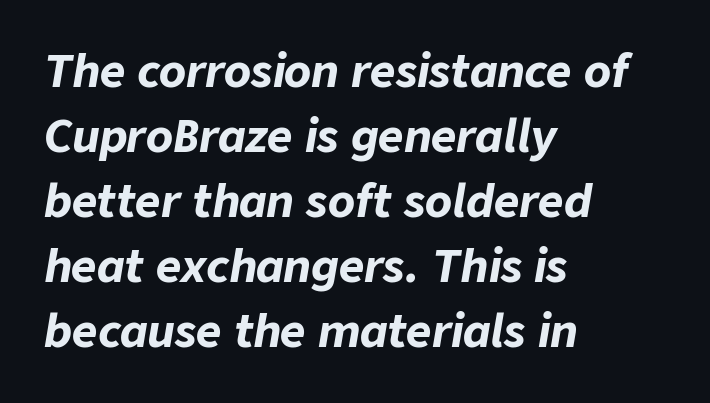
The image shows 44 px bold type, italic (leaning right); set left-aligned, normal line spacing (1.48x), normal letter spacing, not underlined; low stroke contrast and a medium x-height.
